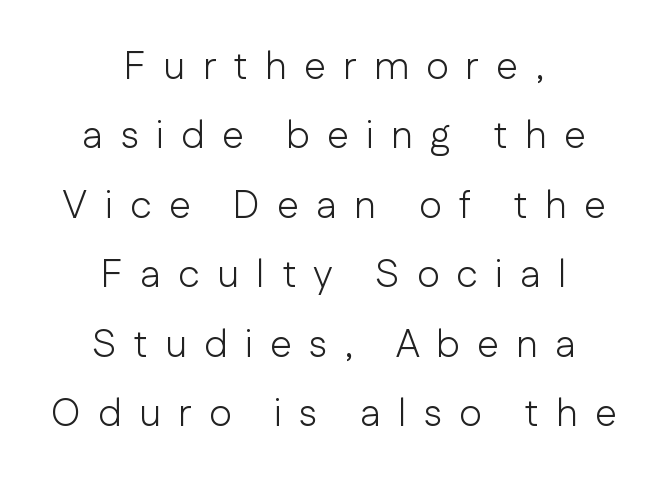
Unmarked baselines from the first word to the last. Which margin do the lines hug? Neither — every line sits in the middle. Note the varied advance widths — an 'i' is clearly narrower than an 'm'. The font family rendered here belongs to the sans-serif group. There is plenty of visible air inserted between adjacent glyphs. Caption: face not bold, strokes unweighted.
